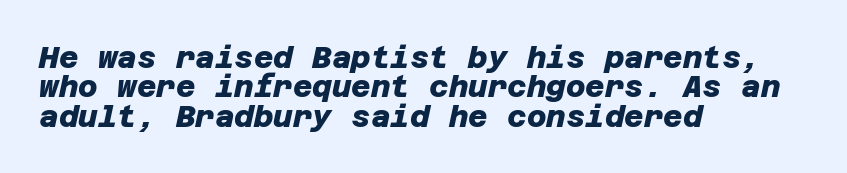
The image shows 30 px heavy sans-serif type; set left-aligned, tight line spacing (0.98x), normal letter spacing, not underlined; low stroke contrast and a large x-height.
